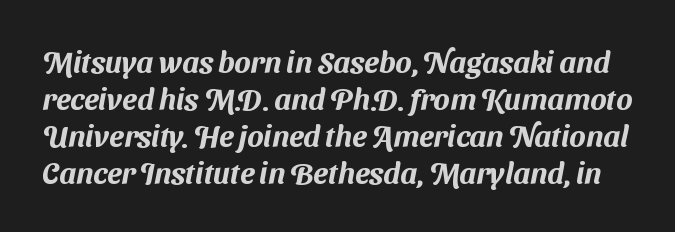
{"serif": "no", "width": "normal", "stroke_contrast": "medium", "x_height": "medium", "monospaced": "no", "underline": "no", "line_spacing_ratio": 1.23, "letter_spacing": "normal", "letter_spacing_em": 0.0, "glyph_px": 30}
